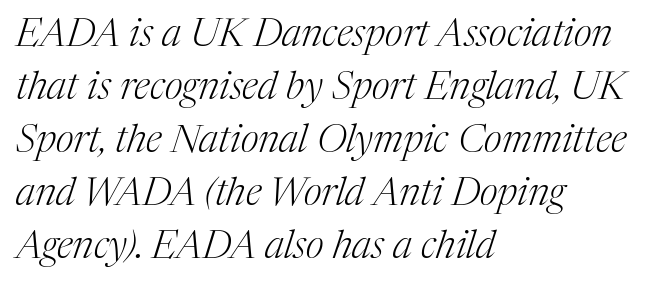
Little horizontal feet cap the strokes, marking this as serif type. Tall strokes in this sample are angled rather than plumb. Evenly set lines give the paragraph a standard silhouette. Honestly, the letter spacing is just normal — you wouldn't notice it. Visually the block forms a straight wall on the left and a jagged coastline on the right.
